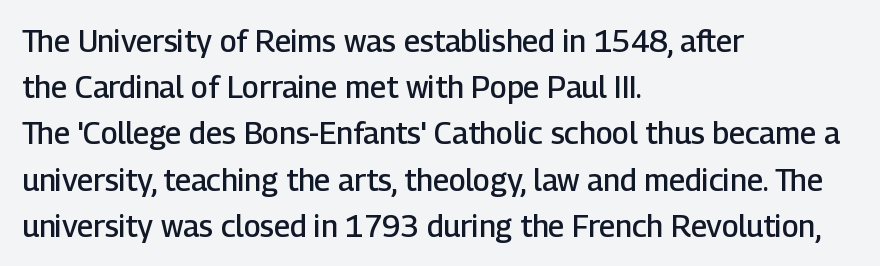
This is roman type, the default non-slanted kind. Descender tails drop into unmarked territory. Typographically, this falls in the sans-serif category. The typesetter chose a ragged-right arrangement here. Letter spacing: default. The characters look somewhat weighty, a semibold short of true bold.
